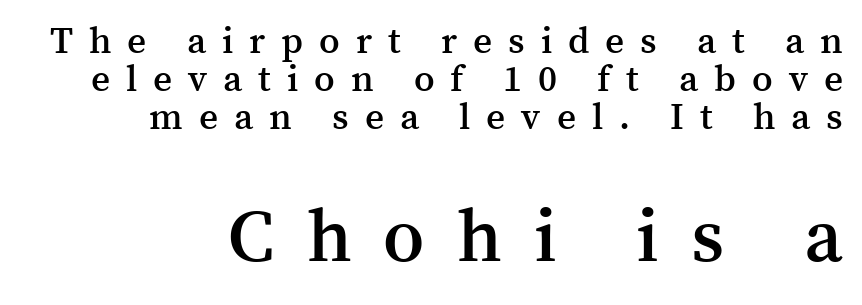
{"serif": "yes", "italic": "no", "bold": "semi", "weight": "semibold", "width": "normal", "stroke_contrast": "medium", "x_height": "medium", "monospaced": "no", "underline": "no", "align": "right", "line_spacing": "tight", "line_spacing_ratio": 1.03, "letter_spacing": "wide", "letter_spacing_em": 0.43, "larger_block": "second", "size_ratio": 2.0, "glyph_px": 74}
